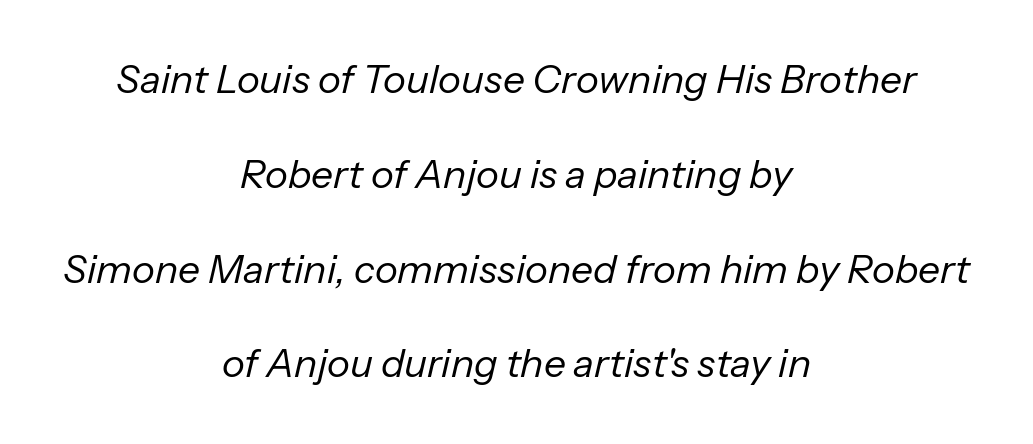
Does the leading feel generous? Absolutely, it's lavish. A light-to-regular cut is what we see here. Note the varied advance widths — an 'i' is clearly narrower than an 'm'. The space beneath each line is pristine and unruled. In CSS terms this would be text-align: center.
